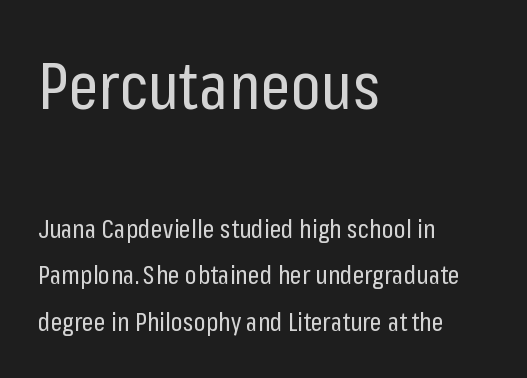
Q: Is the text bold? A: No.
Q: Is the text italic (slanted)? A: No, it is upright.
Q: Is the typeface a serif or a sans-serif typeface? A: Sans-serif.
Q: Is the text underlined? A: No.
Q: How is the paragraph aligned? A: Left-aligned.
Q: Is the spacing between letters normal or unusually wide? A: Normal.
Q: Which block of text is set in a larger size, the first (top) or the second (bottom)? A: The first (top) one.
Q: Width (condensed, normal, or wide)? A: Condensed.
Q: Stroke contrast? A: Low.
Q: x-height? A: Medium.
Q: Monospaced? A: No.
